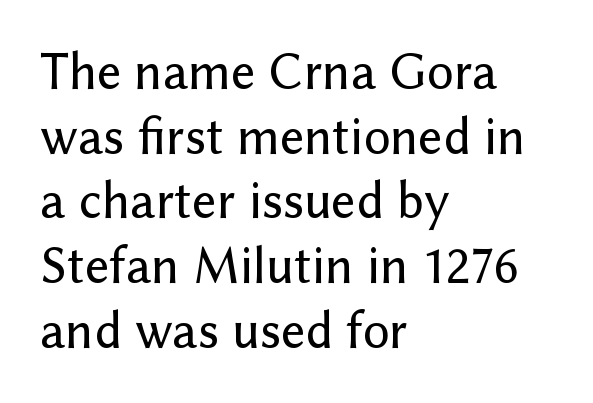
Q: Is the text italic (slanted)? A: No, it is upright.
Q: Is the typeface a serif or a sans-serif typeface? A: Sans-serif.
Q: Is the text underlined? A: No.
Q: How is the paragraph aligned? A: Left-aligned.
Q: Is the spacing between letters normal or unusually wide? A: Normal.
Q: Width (condensed, normal, or wide)? A: Normal.
Q: Stroke contrast? A: Low.
Q: x-height? A: Medium.
Q: Monospaced? A: No.
